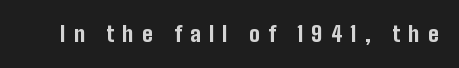
{"italic": "no", "bold": "yes", "underline": "no", "letter_spacing": "wide", "letter_spacing_em": 0.4, "glyph_px": 21}
